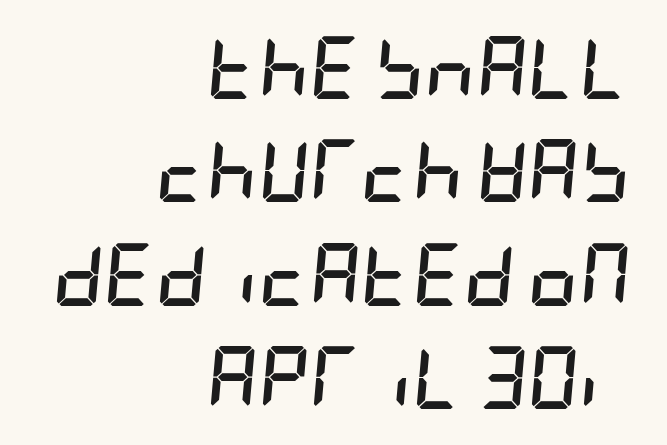
Q: Is the text bold? A: Yes.
Q: Is the text italic (slanted)? A: Yes, it leans right by about 5 degrees.
Q: Is the text underlined? A: No.
Q: How is the paragraph aligned? A: Right-aligned.
Q: Is the spacing between letters normal or unusually wide? A: Normal.
Q: Is the spacing between lines tight, normal or loose? A: Normal.
Q: Width (condensed, normal, or wide)? A: Condensed.
Q: Stroke contrast? A: Low.
Q: x-height? A: Large.
